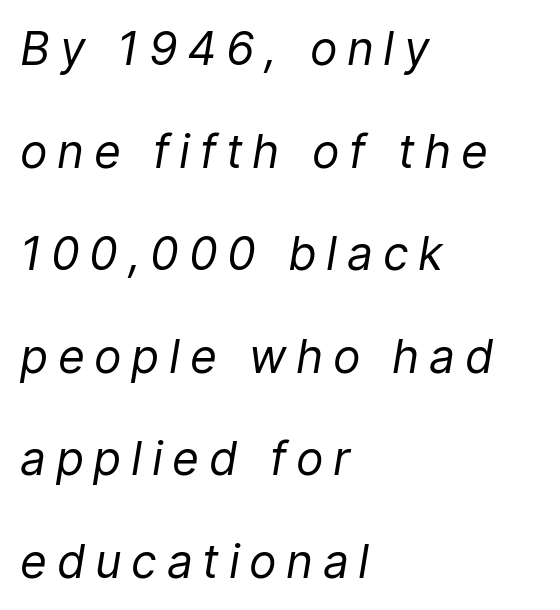
The image shows 46 px regular-weight type, italic (leaning right); set left-aligned, loose line spacing (2.23x), unusually wide letter spacing (+0.21 em), not underlined; low stroke contrast and a medium x-height.
